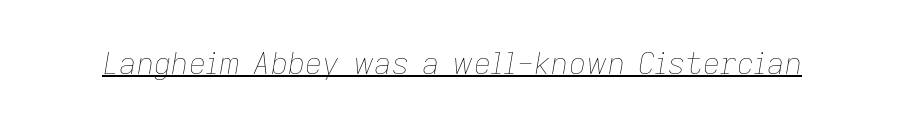
The image shows 30 px thin type, italic (leaning right); set normal letter spacing, underlined; low stroke contrast and a medium x-height.
